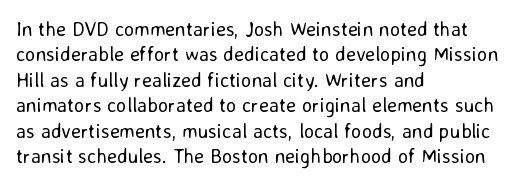
The image shows 20 px text type, upright; set left-aligned, normal line spacing (1.27x), normal letter spacing, not underlined.
